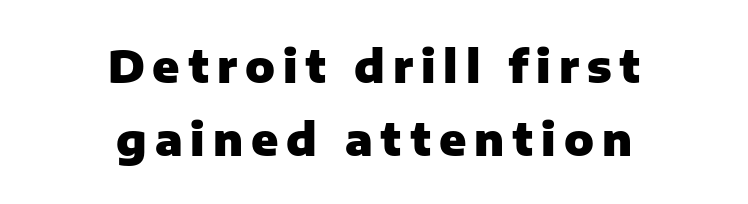
The image shows 44 px heavy sans-serif type, upright; set centered, normal line spacing (1.66x), not underlined; low stroke contrast and a medium x-height.
